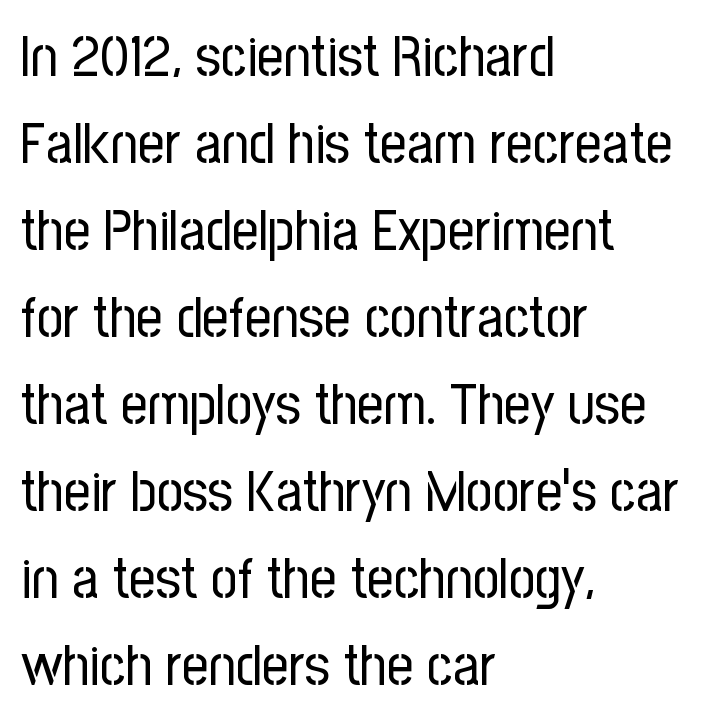
These lines keep a tight, regular rhythm from letter to letter. Any mark beneath the type? The region is blank. Compared with typical paragraphs, the rows here are spaced about the same. The weight tops out at a normal text grade.
